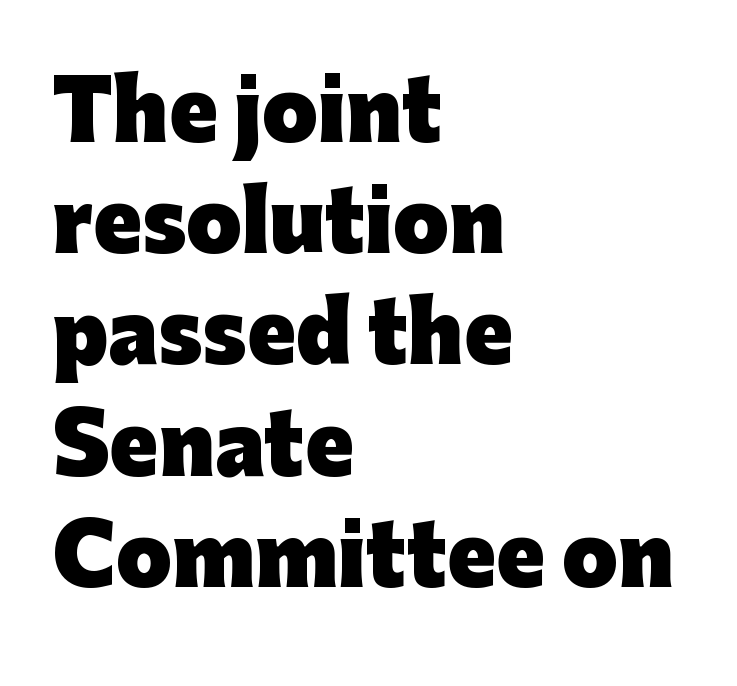
Pretty heavy lettering here — definitely bold. Quick note: interline space is typical. Letters rest on an invisible, unmarked baseline. Classification — sans serif.
